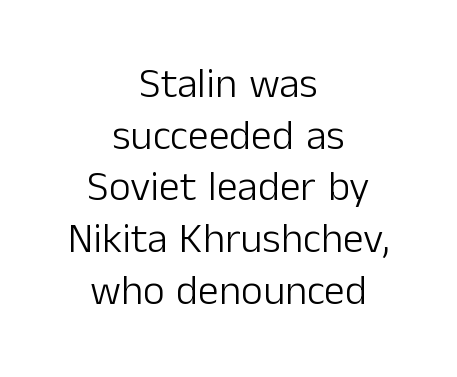
{"serif": "no", "italic": "no", "bold": "no", "weight": "light", "width": "normal", "stroke_contrast": "low", "x_height": "medium", "monospaced": "no", "underline": "no", "align": "center", "line_spacing_ratio": 1.23, "letter_spacing": "normal", "letter_spacing_em": 0.0, "glyph_px": 42}
